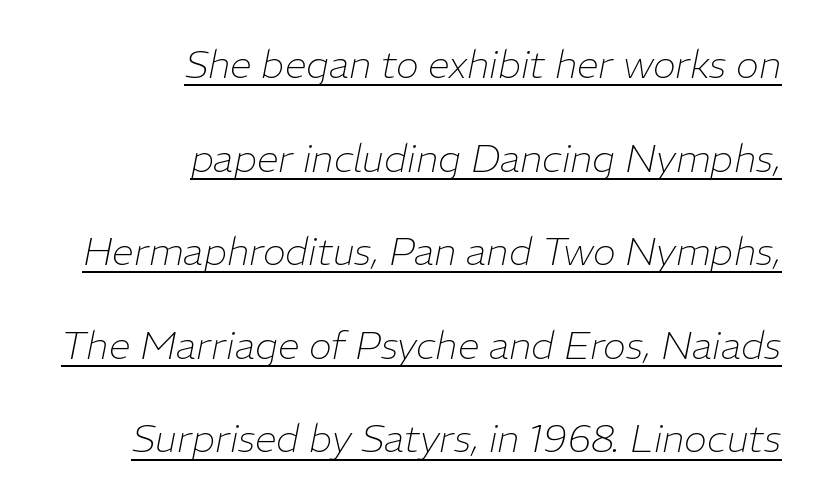
Q: Is the text bold? A: No.
Q: Is the text italic (slanted)? A: Yes, it leans right by about 11 degrees.
Q: Is the text underlined? A: Yes.
Q: How is the paragraph aligned? A: Right-aligned.
Q: Is the spacing between letters normal or unusually wide? A: Normal.
Q: Is the spacing between lines tight, normal or loose? A: Loose.
Q: Width (condensed, normal, or wide)? A: Normal.
Q: Stroke contrast? A: Low.
Q: x-height? A: Medium.
Q: Monospaced? A: No.
